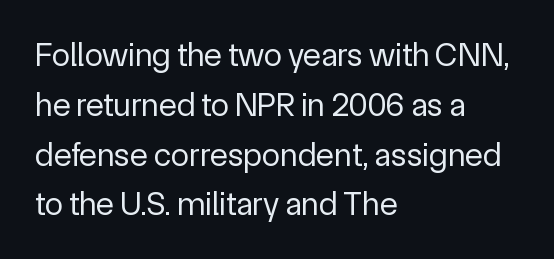
Underlining? Definitely not there. Line starts are locked; line ends wander. The characters display no serif detailing; their extremities are plain. Proportional: the letters do not fall into vertical columns.
